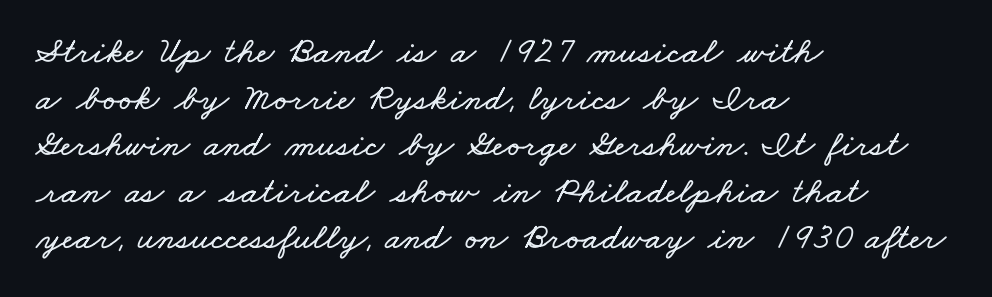
Q: Is the text underlined? A: No.
Q: How is the paragraph aligned? A: Left-aligned.
Q: Is the spacing between letters normal or unusually wide? A: Normal.
Q: Is the spacing between lines tight, normal or loose? A: Normal.
Q: Width (condensed, normal, or wide)? A: Wide.
Q: Stroke contrast? A: Low.
Q: x-height? A: Small.
Q: Monospaced? A: No.
